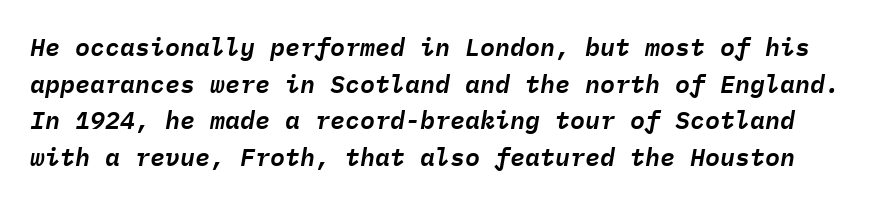
Q: Is the text italic (slanted)? A: Yes, it leans right by about 9 degrees.
Q: Is the text underlined? A: No.
Q: Is the spacing between letters normal or unusually wide? A: Normal.
Q: Is the spacing between lines tight, normal or loose? A: Normal.
